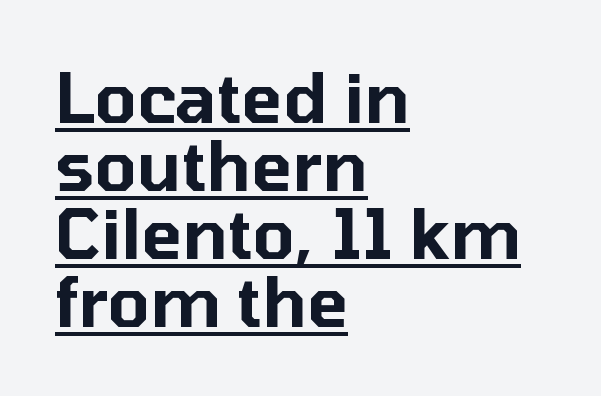
{"serif": "no", "italic": "no", "width": "normal", "stroke_contrast": "low", "x_height": "medium", "monospaced": "no", "underline": "yes", "align": "left", "line_spacing": "tight", "line_spacing_ratio": 1.0, "letter_spacing": "normal", "letter_spacing_em": 0.0, "glyph_px": 68}
